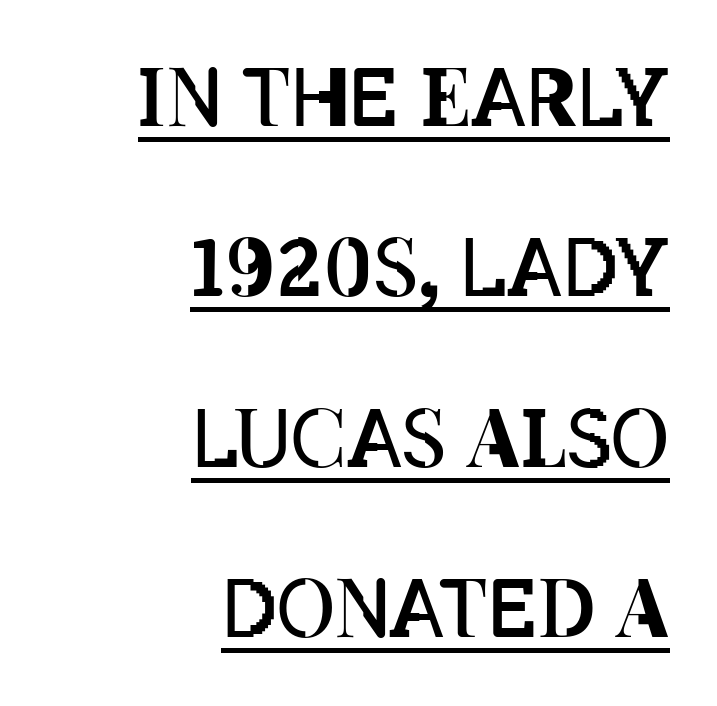
Looks like someone drew a line under every word here. In terms of posture, this sample is upright. Note the varied advance widths — an 'i' is clearly narrower than an 'm'. The tracking reads as untouched default to a designer's eye. The strokes carry an ordinary text weight at most.
